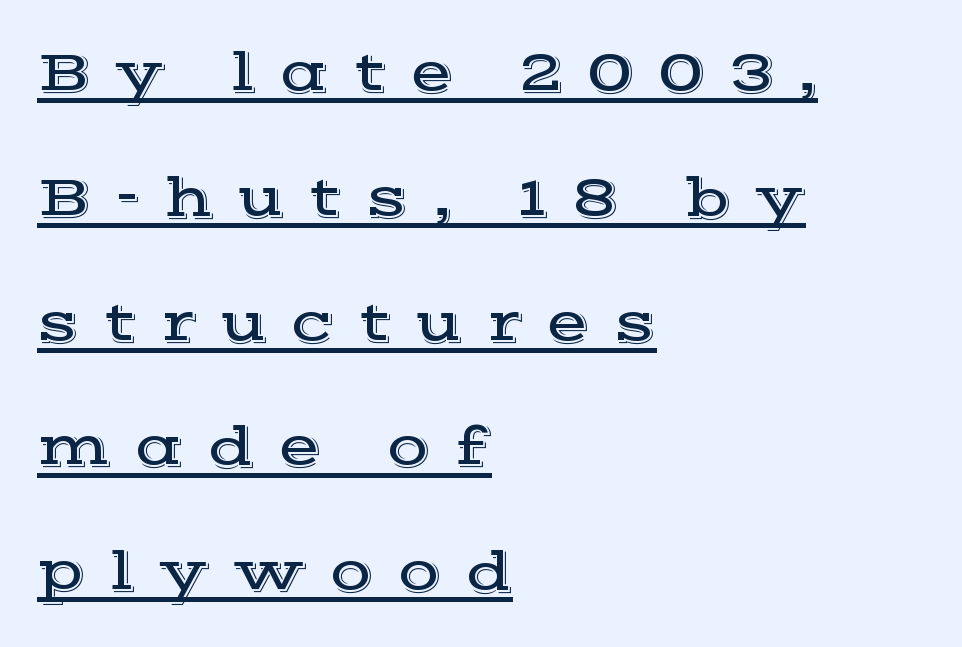
The lines in this sample share a left origin and differ only in where they stop. Character widths vary here, with narrow letters taking less room than wide ones. This is underlined copy, the kind a proofreader might mark for attention. How would I describe the line gaps? Wide and relaxed.
